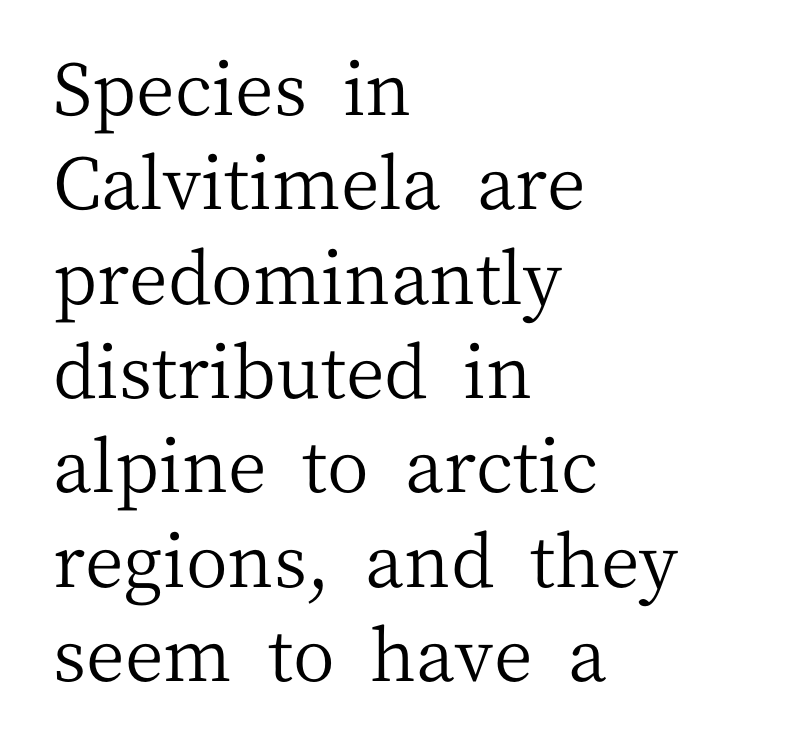
The rendering uses a moderate line-height, typical for paragraphs. The rendering shows small feet on the letterforms — a serif design. This is the regular roman posture of the typeface. Short and long lines alike share a common starting point at left. The face used here is rendered with its standard letterfit. Proportional: the letters do not fall into vertical columns.
